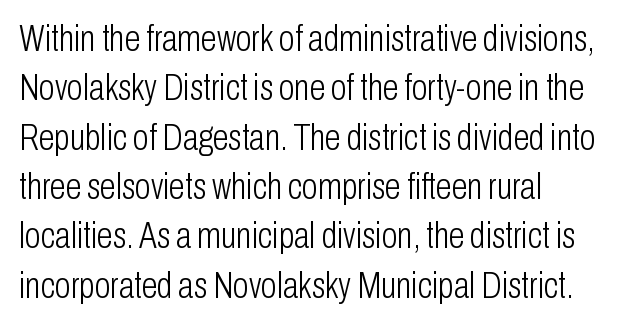
Q: Is the text bold? A: No.
Q: Is the text italic (slanted)? A: No, it is upright.
Q: Is the typeface a serif or a sans-serif typeface? A: Sans-serif.
Q: Is the text underlined? A: No.
Q: Is the spacing between letters normal or unusually wide? A: Normal.
Q: Is the spacing between lines tight, normal or loose? A: Normal.
Q: Width (condensed, normal, or wide)? A: Condensed.
Q: Stroke contrast? A: Low.
Q: x-height? A: Medium.
Q: Monospaced? A: No.
